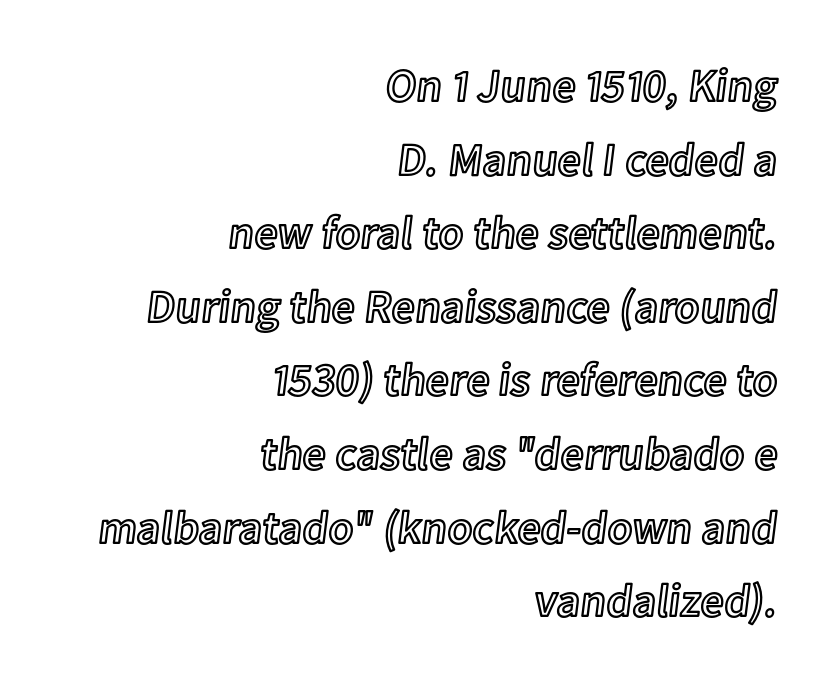
Q: Is the text italic (slanted)? A: Yes.
Q: Is the text underlined? A: No.
Q: How is the paragraph aligned? A: Right-aligned.
Q: Is the spacing between letters normal or unusually wide? A: Normal.
Q: Is the spacing between lines tight, normal or loose? A: Normal.
Q: Width (condensed, normal, or wide)? A: Normal.
Q: x-height? A: Medium.
Q: Monospaced? A: No.
